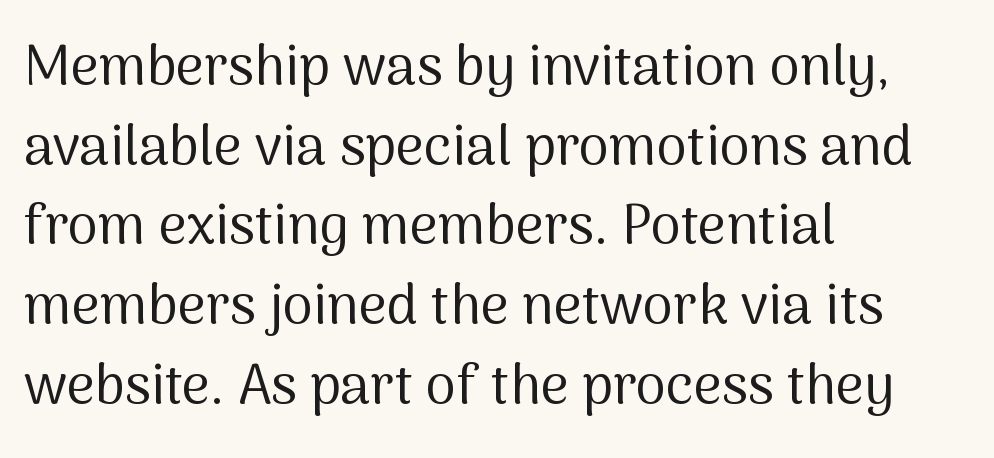
The image shows 55 px regular-weight sans-serif type, upright; set left-aligned, normal line spacing (1.45x), normal letter spacing, not underlined; medium stroke contrast and a medium x-height.
